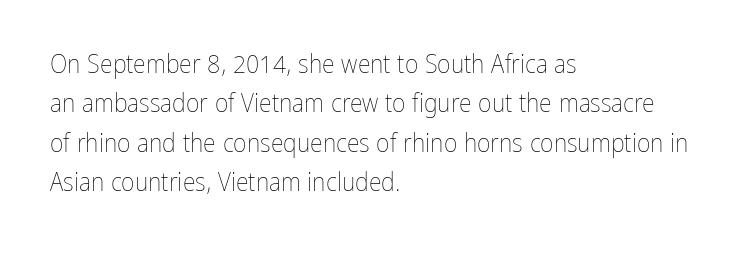
The image shows 26 px text type, upright; set left-aligned, normal line spacing (1.51x), normal letter spacing, not underlined.
